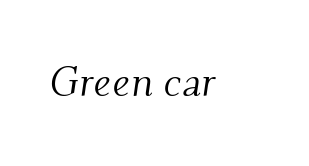
Q: Is the text bold? A: No.
Q: Is the text italic (slanted)? A: Yes, it leans right by about 9 degrees.
Q: Is the typeface a serif or a sans-serif typeface? A: Serif.
Q: Is the text underlined? A: No.
Q: Is the spacing between letters normal or unusually wide? A: Normal.
Q: Width (condensed, normal, or wide)? A: Normal.
Q: Stroke contrast? A: Medium.
Q: x-height? A: Small.
Q: Monospaced? A: No.
